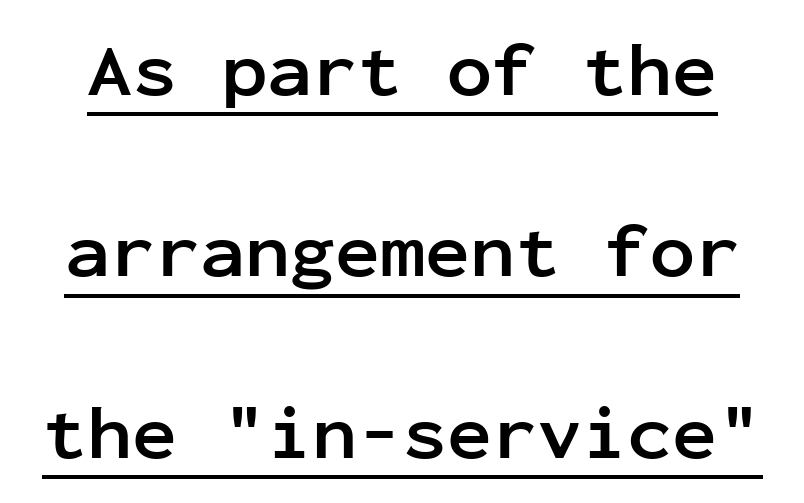
Serifs: no, the terminals of the letterforms are clean. The face used here is monospaced, like something from a code editor. The line texture is even and compact thanks to regular tracking. As a designer I'd log this as weight 700, bold.
